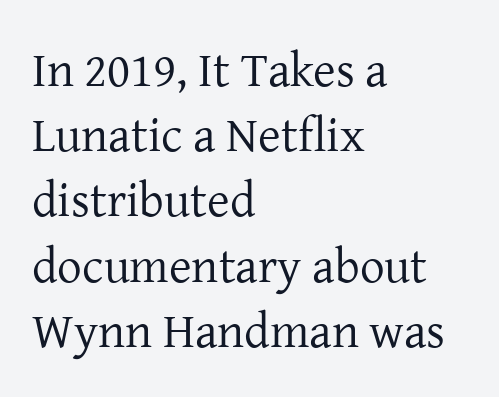
Q: Is the text bold? A: No.
Q: Is the text italic (slanted)? A: No, it is upright.
Q: Is the typeface a serif or a sans-serif typeface? A: Serif.
Q: Is the text underlined? A: No.
Q: How is the paragraph aligned? A: Left-aligned.
Q: Is the spacing between letters normal or unusually wide? A: Normal.
Q: Is the spacing between lines tight, normal or loose? A: Normal.
Q: Width (condensed, normal, or wide)? A: Normal.
Q: Stroke contrast? A: Low.
Q: x-height? A: Medium.
Q: Monospaced? A: No.
